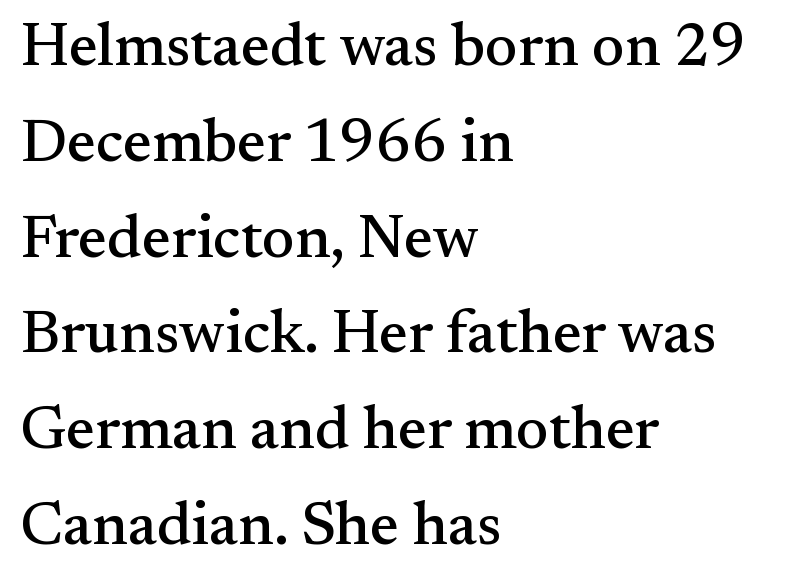
{"serif": "yes", "italic": "no", "width": "normal", "stroke_contrast": "medium", "x_height": "small", "monospaced": "no", "underline": "no", "align": "left", "line_spacing": "normal", "line_spacing_ratio": 1.57, "letter_spacing": "normal", "letter_spacing_em": 0.0, "glyph_px": 61}
